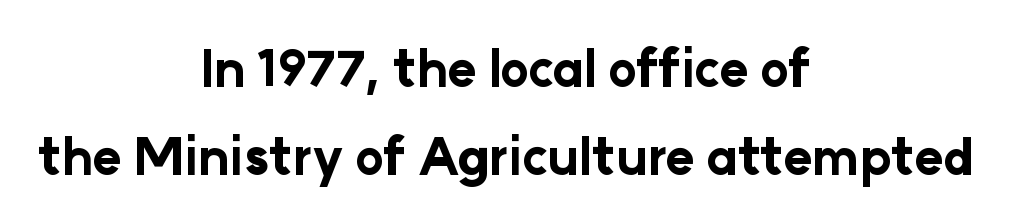
The image shows 49 px bold sans-serif type, upright; set centered, line spacing 1.79x, normal letter spacing, not underlined; low stroke contrast and a medium x-height.
